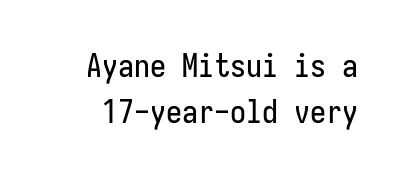
Unlike a traditional serif, this face leaves its strokes unadorned. Ascenders rise straight up at ninety degrees. One glance says typical: line gaps are just what's usual. Unmarked baselines from the first word to the last. The passage shown is typed in a monospace face where columns stay perfectly aligned. The tracking reads as untouched default to a designer's eye.
